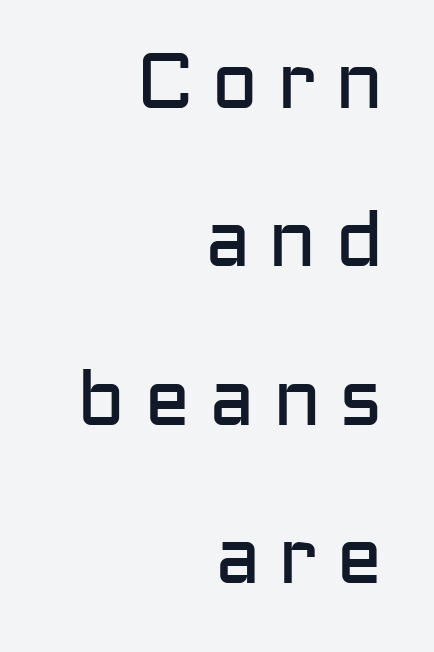
Q: Is the text bold? A: No.
Q: Is the text italic (slanted)? A: No, it is upright.
Q: Is the typeface a serif or a sans-serif typeface? A: Sans-serif.
Q: Is the text underlined? A: No.
Q: How is the paragraph aligned? A: Right-aligned.
Q: Is the spacing between letters normal or unusually wide? A: Unusually wide.
Q: Is the spacing between lines tight, normal or loose? A: Loose.
Q: Width (condensed, normal, or wide)? A: Normal.
Q: Stroke contrast? A: Low.
Q: x-height? A: Medium.
Q: Monospaced? A: No.
